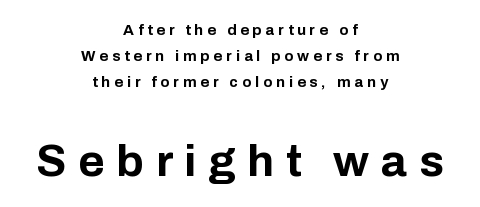
Q: Is the text bold? A: Yes.
Q: Is the text italic (slanted)? A: No, it is upright.
Q: Is the typeface a serif or a sans-serif typeface? A: Sans-serif.
Q: Is the text underlined? A: No.
Q: How is the paragraph aligned? A: Centered.
Q: Is the spacing between letters normal or unusually wide? A: Unusually wide.
Q: Which block of text is set in a larger size, the first (top) or the second (bottom)? A: The second (bottom) one.
Q: Width (condensed, normal, or wide)? A: Normal.
Q: Stroke contrast? A: Low.
Q: x-height? A: Medium.
Q: Monospaced? A: No.
